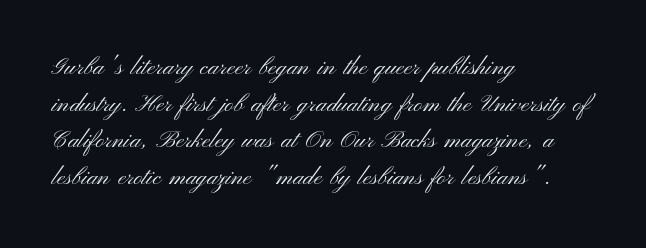
Standard letterfit; no display-style spreading of the glyphs. No chunkiness to these letters — they're not bold. Does the copy run flush right? No — it runs flush left.
